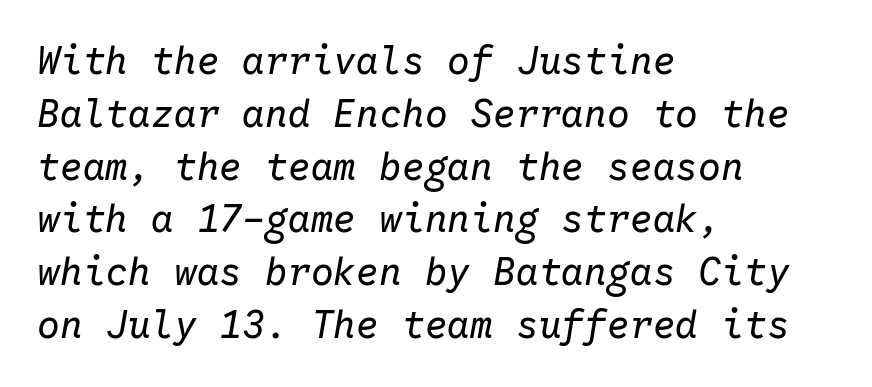
This sample is left-justified, so line endings fall wherever the words run out. These lines were composed using italics. Underline: absent. Whoever set this chose a conventional vertical rhythm. Stroke mass is kept to a normal reading level or below. The letters march in equal steps, a hallmark of fixed-pitch type.
